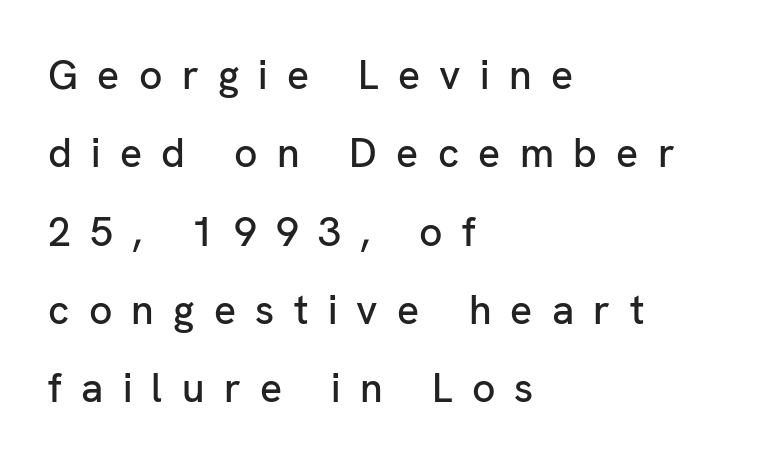
The image shows 41 px sans-serif type, upright; set left-aligned, loose line spacing (1.91x), unusually wide letter spacing (+0.47 em), not underlined; low stroke contrast and a medium x-height.
